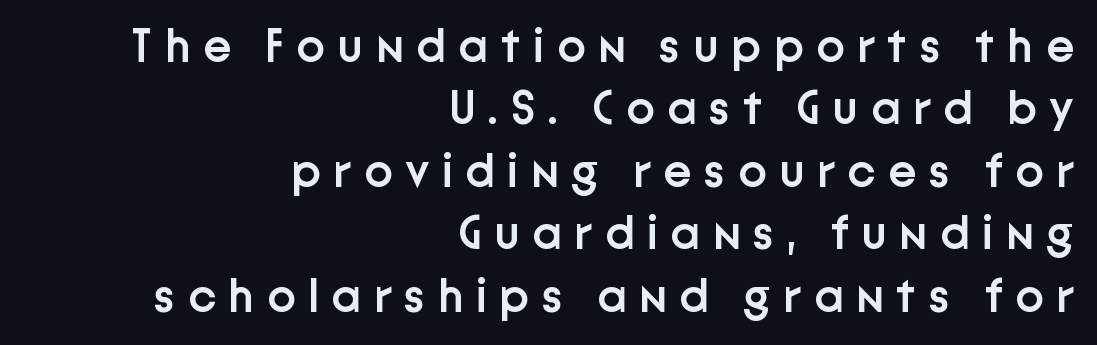
Q: Is the text bold? A: Semi-bold.
Q: Is the text italic (slanted)? A: No, it is upright.
Q: Is the typeface a serif or a sans-serif typeface? A: Sans-serif.
Q: Is the text underlined? A: No.
Q: How is the paragraph aligned? A: Right-aligned.
Q: Is the spacing between letters normal or unusually wide? A: Unusually wide.
Q: Is the spacing between lines tight, normal or loose? A: Normal.
Q: Width (condensed, normal, or wide)? A: Normal.
Q: Stroke contrast? A: Low.
Q: x-height? A: Medium.
Q: Monospaced? A: No.
